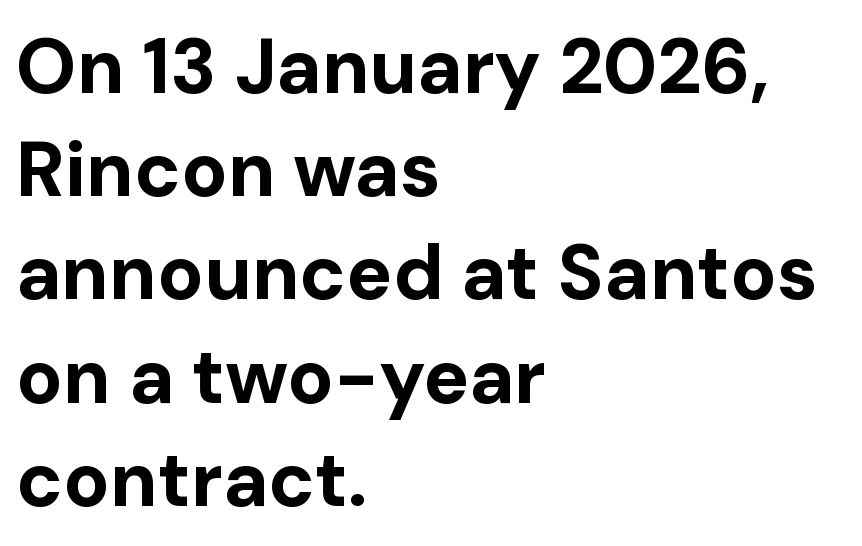
The image shows 77 px bold sans-serif type, upright; set left-aligned, normal line spacing (1.34x), normal letter spacing, not underlined; low stroke contrast and a medium x-height.
